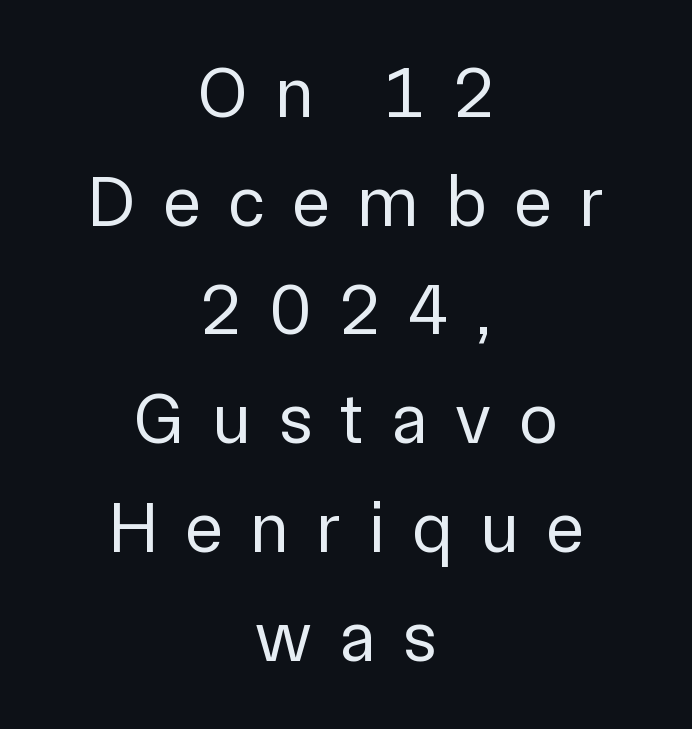
Q: Is the text bold? A: No.
Q: Is the text italic (slanted)? A: No, it is upright.
Q: Is the typeface a serif or a sans-serif typeface? A: Sans-serif.
Q: Is the text underlined? A: No.
Q: How is the paragraph aligned? A: Centered.
Q: Is the spacing between letters normal or unusually wide? A: Unusually wide.
Q: Is the spacing between lines tight, normal or loose? A: Normal.
Q: Width (condensed, normal, or wide)? A: Normal.
Q: Stroke contrast? A: Low.
Q: x-height? A: Medium.
Q: Monospaced? A: No.
